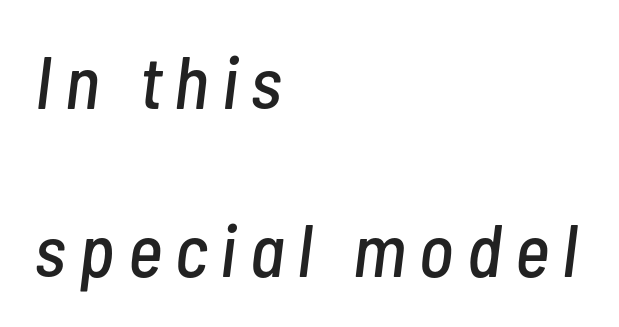
Spacing verdict: proportional, widths tailored to each character. You could fit nearly another row in the gap between these rows. Rule under the text: the space is simply empty. Quick note: italic. Caption: multi-line text, flush left, ragged right.
